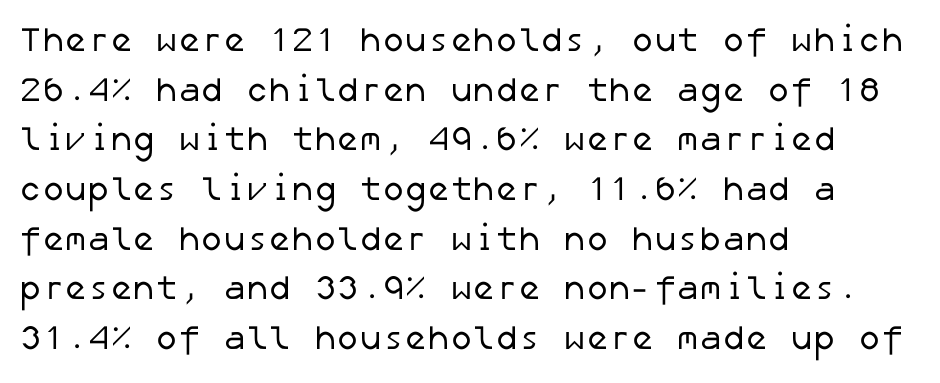
The image shows 34 px regular-weight sans-serif type; set left-aligned, normal line spacing (1.46x), normal letter spacing, not underlined; low stroke contrast and a medium x-height.
